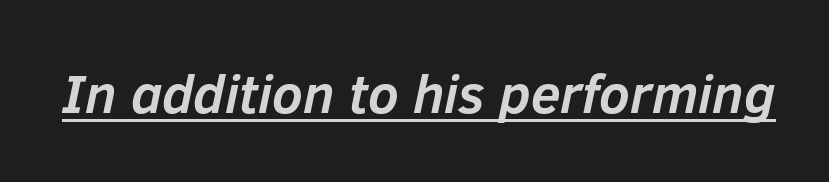
{"italic": "yes", "lean": "right", "slant_degrees": 12, "bold": "yes", "weight": "semibold", "width": "normal", "stroke_contrast": "low", "x_height": "medium", "monospaced": "no", "underline": "yes", "letter_spacing": "normal", "letter_spacing_em": 0.0, "glyph_px": 54}
